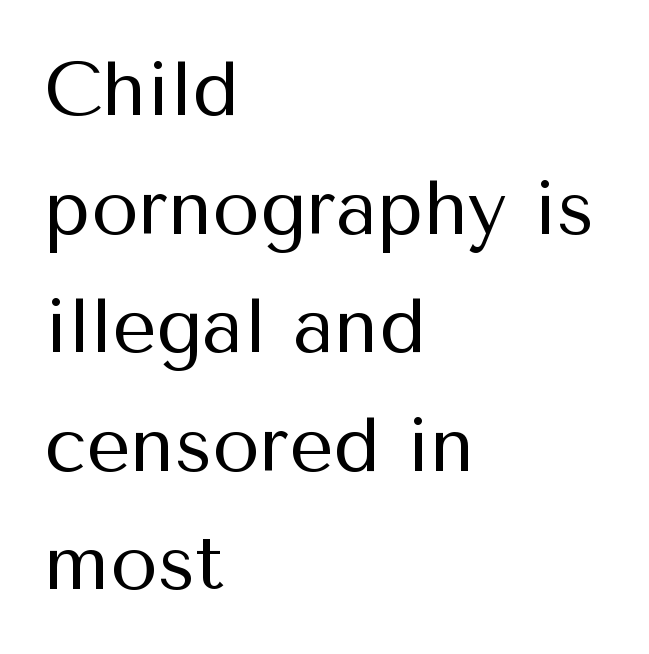
Q: Is the text bold? A: No.
Q: Is the text italic (slanted)? A: No, it is upright.
Q: Is the typeface a serif or a sans-serif typeface? A: Sans-serif.
Q: Is the text underlined? A: No.
Q: How is the paragraph aligned? A: Left-aligned.
Q: Is the spacing between letters normal or unusually wide? A: Normal.
Q: Is the spacing between lines tight, normal or loose? A: Normal.
Q: Width (condensed, normal, or wide)? A: Normal.
Q: Stroke contrast? A: Medium.
Q: x-height? A: Medium.
Q: Monospaced? A: No.
